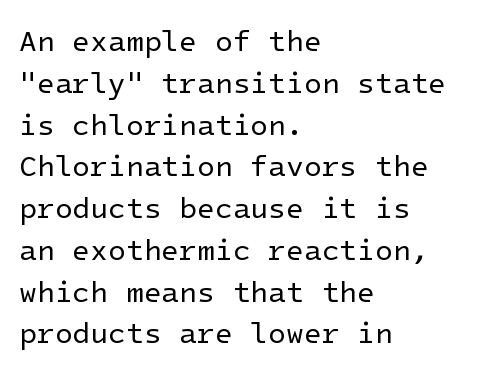
The image shows 29 px regular-weight sans-serif type, upright; set left-aligned, normal line spacing (1.44x), normal letter spacing, not underlined; low stroke contrast and a medium x-height.
